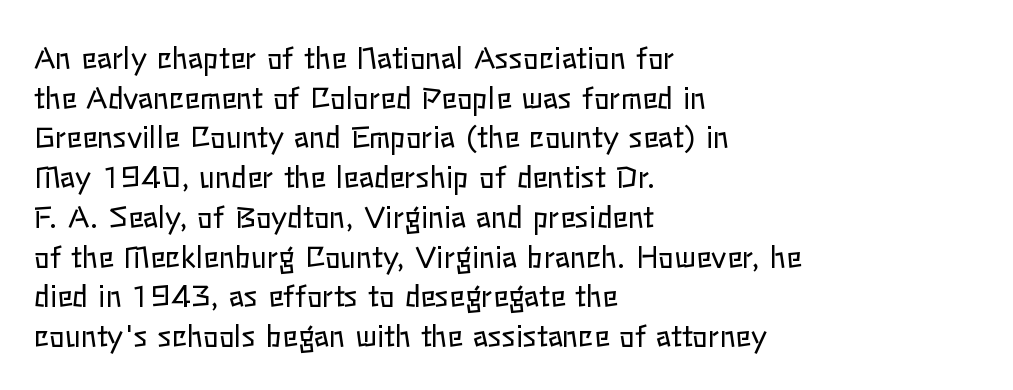
The image shows 29 px regular-weight type, upright; set left-aligned, normal line spacing (1.37x), normal letter spacing, not underlined; low stroke contrast and a medium x-height.
